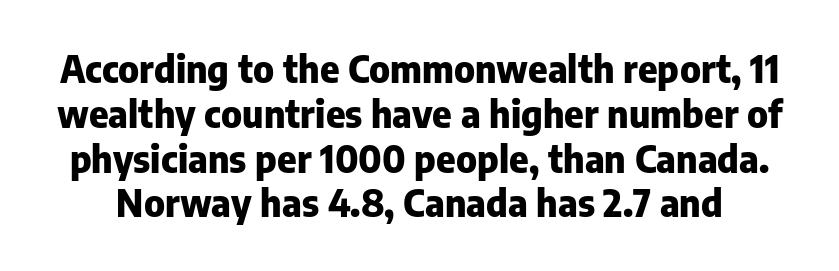
The image shows 37 px heavy sans-serif type, upright; set line spacing 1.21x, normal letter spacing, not underlined; low stroke contrast and a medium x-height.
